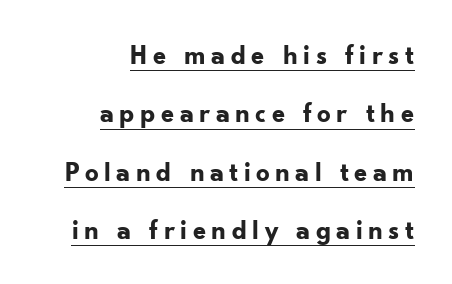
{"italic": "no", "bold": "yes", "underline": "yes", "align": "right", "line_spacing": "loose", "line_spacing_ratio": 2.16, "letter_spacing": "wide", "letter_spacing_em": 0.2, "glyph_px": 27}
